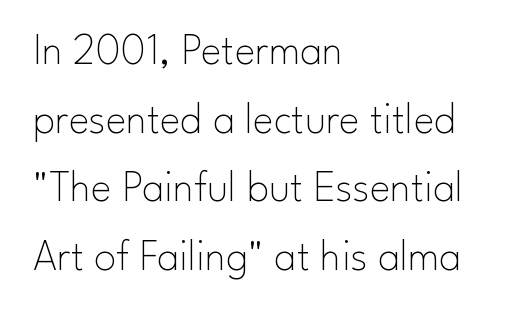
A student would call this left alignment; a typographer would say flush left, rag right. Is the type heavy? It reads as light-to-regular instead. The designer left line spacing at the default. Compared with typical body copy, the letter spacing here is the same.
